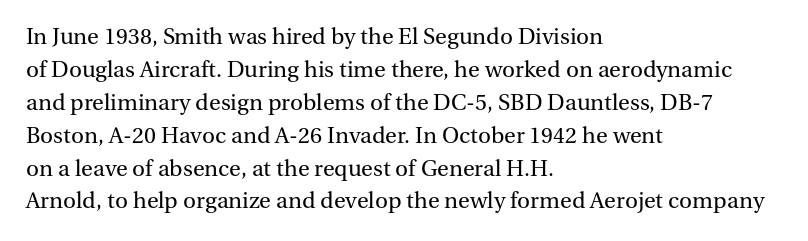
{"italic": "no", "bold": "no", "underline": "no", "align": "left", "line_spacing": "normal", "line_spacing_ratio": 1.37, "letter_spacing": "normal", "letter_spacing_em": 0.0, "glyph_px": 24}
